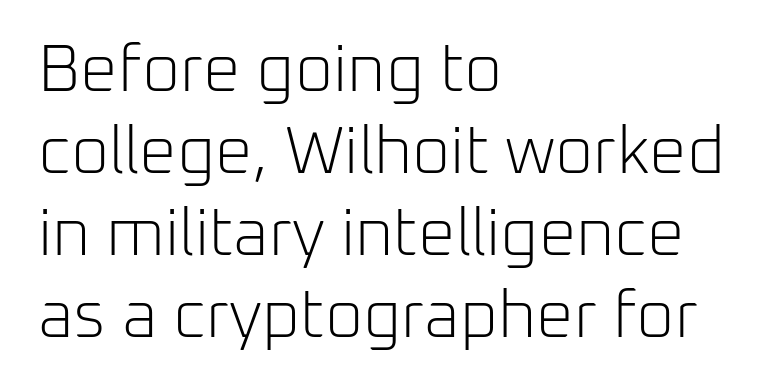
Designer's note — italics off, roman on. The typeface has the unassuming heft of standard copy or less. The paragraph has a hard left edge and a soft right edge. The rendering shows plain stroke endings on the letterforms — a sans-serif design.
